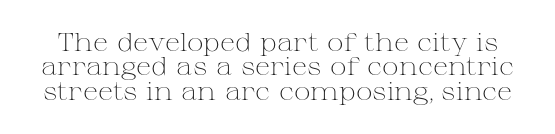
The image shows 25 px text type, upright; set tight line spacing (0.98x), normal letter spacing, not underlined.
